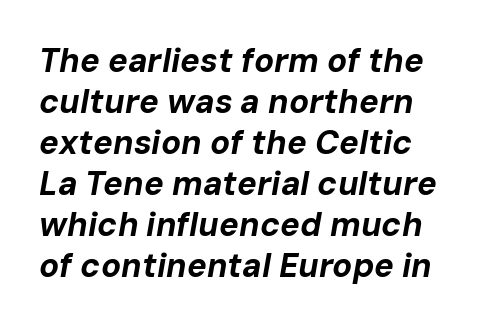
Students, this is bold: see how much ink each stroke carries. Decoration check: the copy has no underline. This is oblique type, the kind used for emphasis or titles. Proportional: the letters do not fall into vertical columns. Is the letter spacing exaggerated? No — it looks like the ordinary default.
